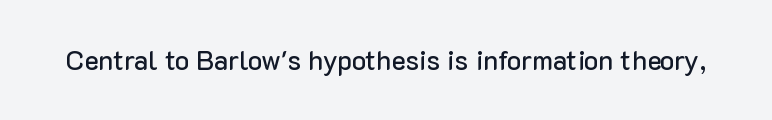
{"italic": "no", "underline": "no", "letter_spacing": "normal", "letter_spacing_em": 0.0, "glyph_px": 27}
